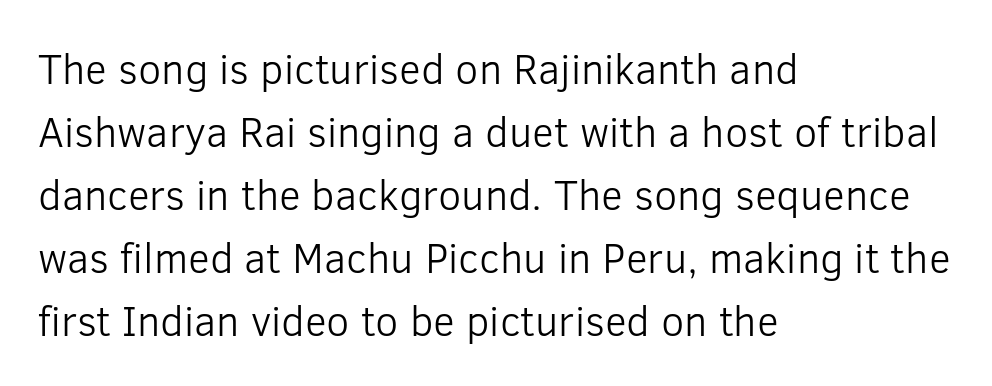
{"serif": "no", "italic": "no", "bold": "no", "weight": "light", "width": "normal", "stroke_contrast": "low", "x_height": "medium", "monospaced": "no", "underline": "no", "align": "left", "line_spacing": "normal", "line_spacing_ratio": 1.5, "letter_spacing": "normal", "letter_spacing_em": 0.0, "glyph_px": 42}
